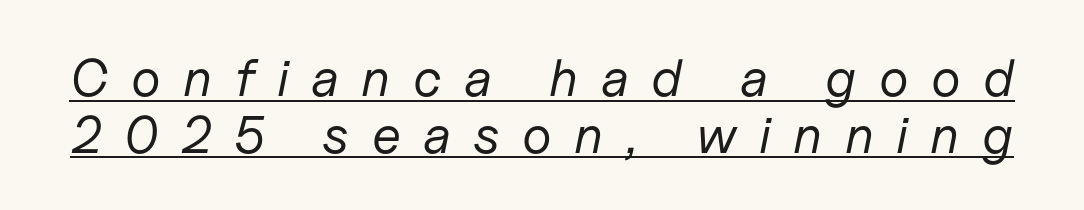
Rendered with sloped, italic letterforms. Do the characters align in a grid? No, the font is proportional. Observe the wide spacing: letters keep a clear distance from each other. Honestly, the underline is the first thing you notice here. Is there much room between lines? No — they nearly touch.
